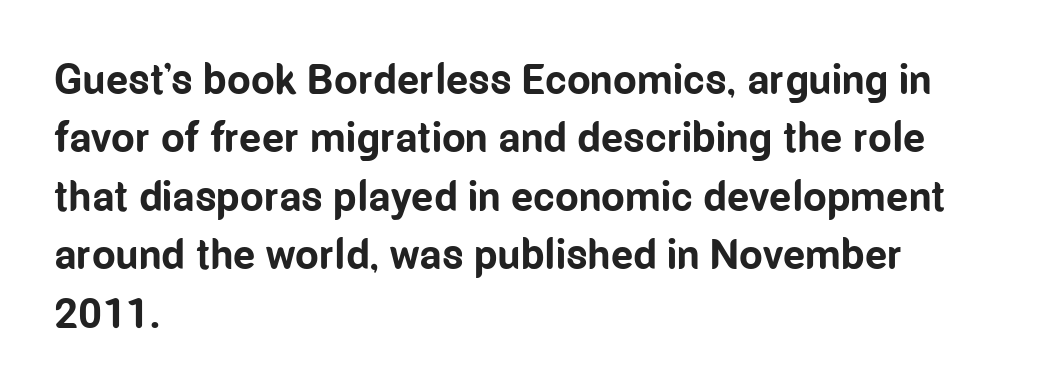
Glance below the letters and you will spot only blank space. Character widths vary here, with narrow letters taking less room than wide ones. In CSS terms this would be text-align: left. Line spacing here is normal. The font is running at its bold setting.
